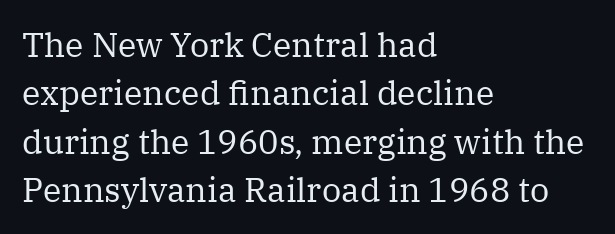
Q: Is the text bold? A: No.
Q: Is the text italic (slanted)? A: No, it is upright.
Q: Is the typeface a serif or a sans-serif typeface? A: Serif.
Q: Is the text underlined? A: No.
Q: How is the paragraph aligned? A: Left-aligned.
Q: Is the spacing between letters normal or unusually wide? A: Normal.
Q: Is the spacing between lines tight, normal or loose? A: Normal.
Q: Width (condensed, normal, or wide)? A: Normal.
Q: Stroke contrast? A: Medium.
Q: x-height? A: Medium.
Q: Monospaced? A: No.
